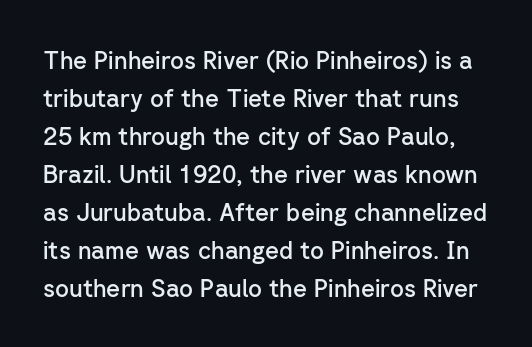
The image shows 24 px text type, upright; set normal line spacing (1.58x), normal letter spacing, not underlined.
